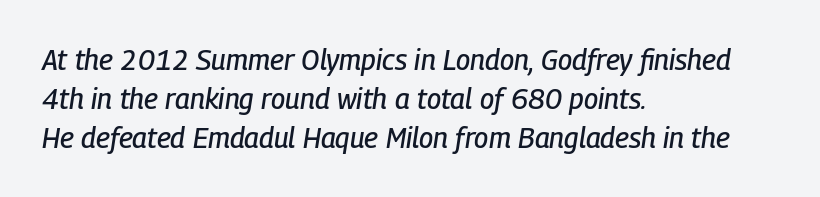
The image shows 28 px condensed type, italic (leaning right); set left-aligned, normal line spacing (1.39x), normal letter spacing, not underlined; low stroke contrast and a medium x-height.
